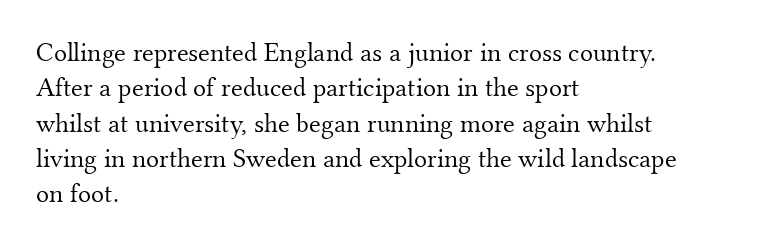
Line beginnings align vertically; line endings do not. The typography opts for an upright posture over an oblique one. Baseline-to-baseline distance is the conventional proportion of letter height. The characters are drawn with everyday or finer stroke widths. Here the glyphs are tracked normally, forming tight word shapes.
